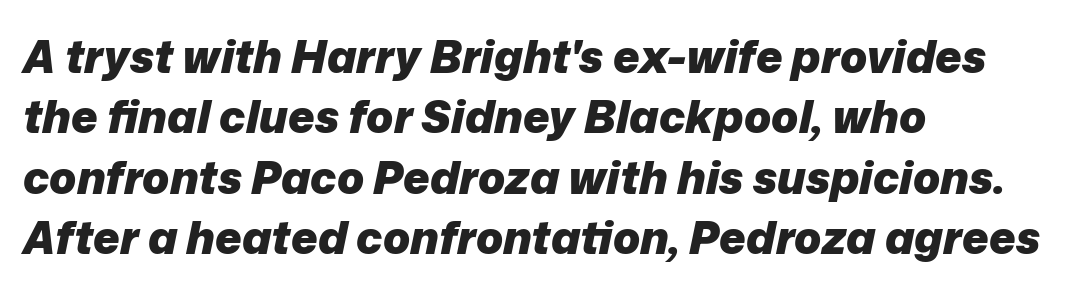
{"italic": "yes", "lean": "right", "slant_degrees": 12, "bold": "yes", "weight": "heavy", "width": "normal", "stroke_contrast": "low", "x_height": "medium", "monospaced": "no", "underline": "no", "align": "left", "line_spacing": "normal", "line_spacing_ratio": 1.34, "letter_spacing": "normal", "letter_spacing_em": 0.0, "glyph_px": 45}
